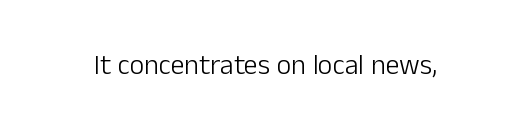
Q: Is the text bold? A: No.
Q: Is the text italic (slanted)? A: No, it is upright.
Q: Is the typeface a serif or a sans-serif typeface? A: Sans-serif.
Q: Is the text underlined? A: No.
Q: Is the spacing between letters normal or unusually wide? A: Normal.
Q: Width (condensed, normal, or wide)? A: Normal.
Q: Stroke contrast? A: Low.
Q: x-height? A: Medium.
Q: Monospaced? A: No.
